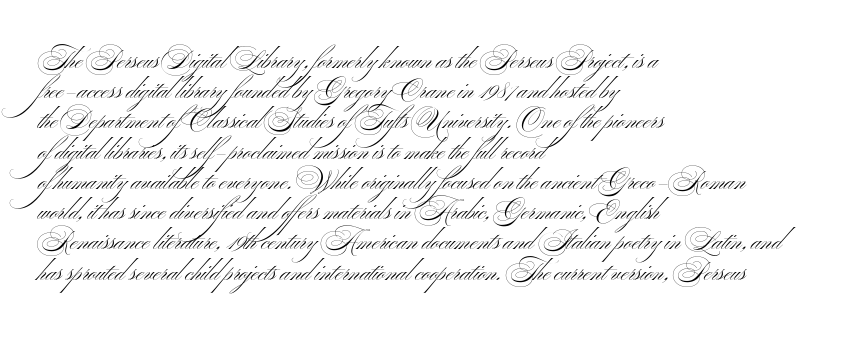
The rendering keeps characters at their native spacing. Caption: face not bold, strokes unweighted. The string is rendered with underlining switched off. Horizontal alignment here is leftward, the default for most running prose.
